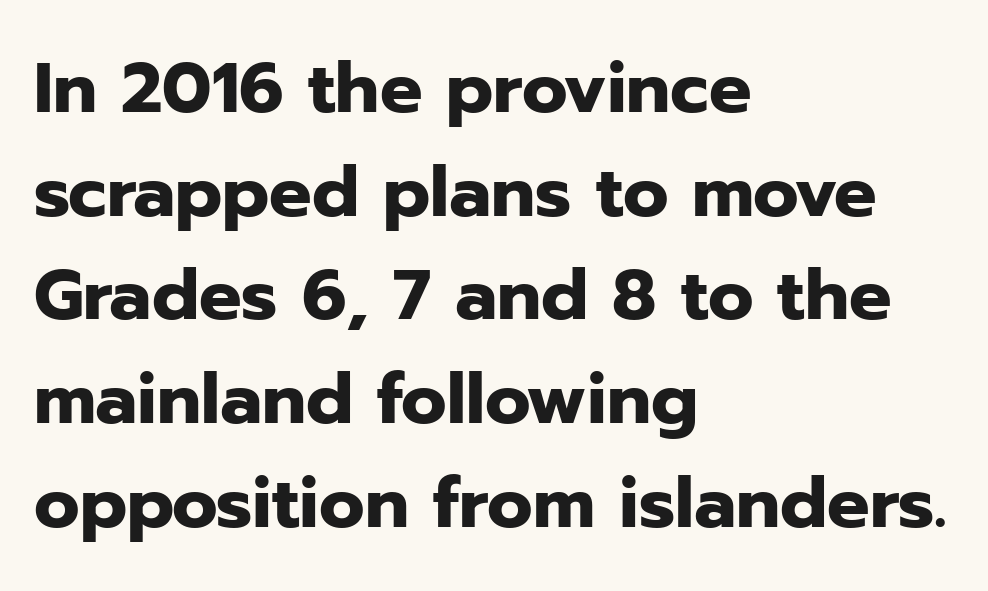
No italicization has been applied; the sample stays upright. Caption: bold face, heavy strokes. Think of a printed novel: that variable character pitch is what you see here. The space between consecutive lines is moderate.
